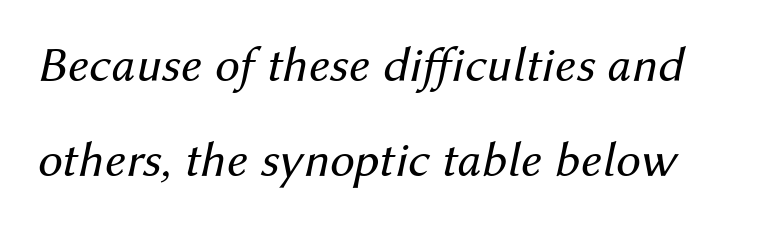
The lettering tilts uniformly, giving the passage an italic look. Anything drawn beneath the words? Only blank space. Reading down the column, the eye jumps a long way to each next line. Observe the ordinary spacing: letters are neighbours, not strangers. The passage shown is typed in a proportional face where columns would drift.
